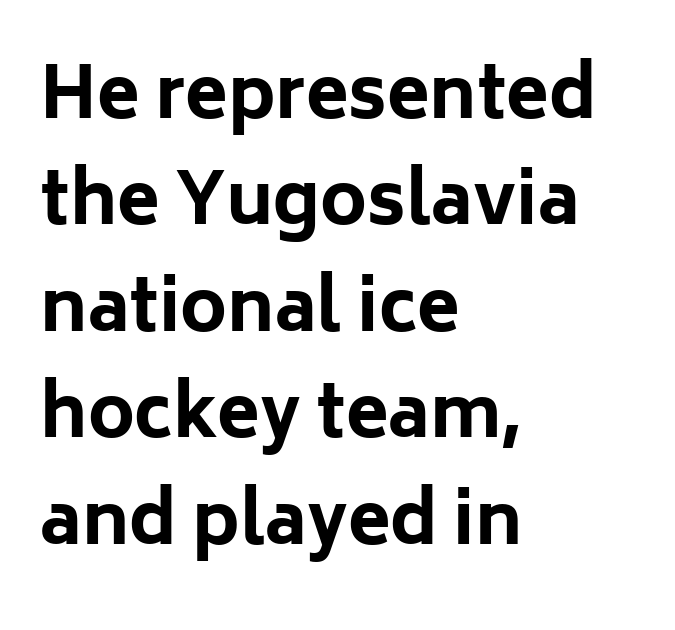
Q: Is the text bold? A: Yes.
Q: Is the text italic (slanted)? A: No, it is upright.
Q: Is the typeface a serif or a sans-serif typeface? A: Sans-serif.
Q: Is the text underlined? A: No.
Q: How is the paragraph aligned? A: Left-aligned.
Q: Is the spacing between letters normal or unusually wide? A: Normal.
Q: Is the spacing between lines tight, normal or loose? A: Normal.
Q: Width (condensed, normal, or wide)? A: Normal.
Q: Stroke contrast? A: Low.
Q: x-height? A: Medium.
Q: Monospaced? A: No.
